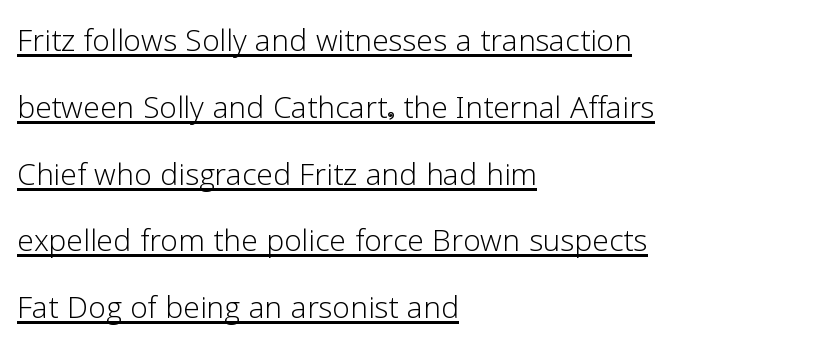
{"serif": "no", "italic": "no", "bold": "no", "weight": "light", "width": "normal", "stroke_contrast": "low", "x_height": "medium", "monospaced": "no", "underline": "yes", "align": "left", "line_spacing": "normal", "line_spacing_ratio": 1.67, "letter_spacing": "normal", "letter_spacing_em": 0.0, "glyph_px": 40}
